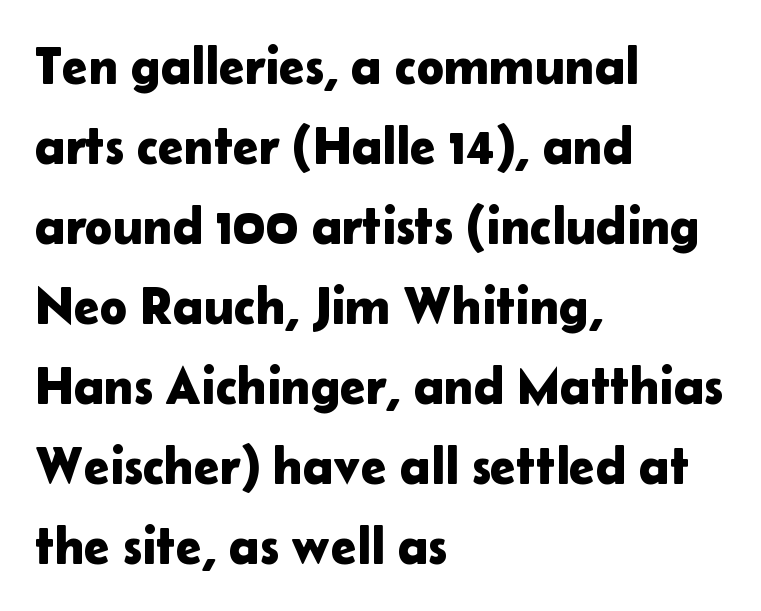
The image shows 52 px sans-serif type, upright; set left-aligned, normal line spacing (1.54x), normal letter spacing, not underlined; low stroke contrast and a medium x-height.
